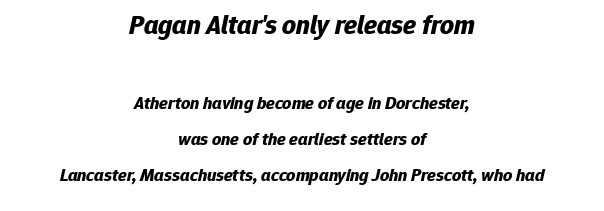
{"italic": "yes", "lean": "right", "slant_degrees": 12, "bold": "yes", "underline": "no", "align": "center", "line_spacing": "loose", "line_spacing_ratio": 2.0, "letter_spacing": "normal", "letter_spacing_em": 0.0, "larger_block": "first", "size_ratio": 1.5, "glyph_px": 27}
